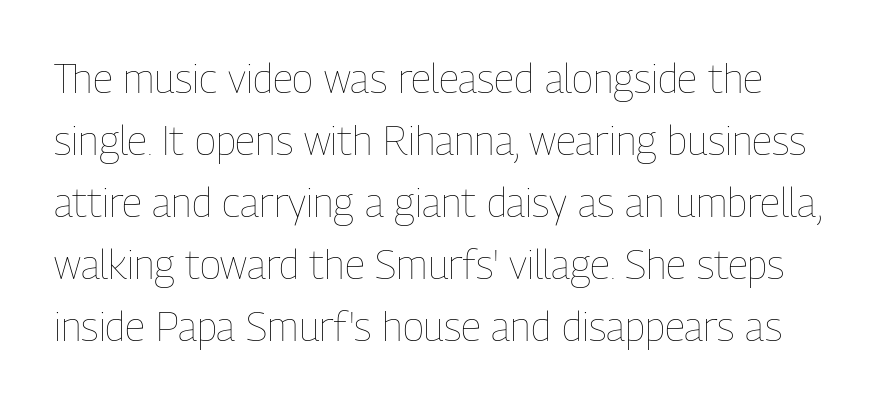
Notice how the stems are strictly vertical — no italics here. Whoever set this chose a conventional vertical rhythm. Each letter keeps its own natural width here, so spacing adapts to shape. Vertical stems look standard width or narrower in stroke. The tracking reads as untouched default to a designer's eye. Glance below the letters and you will spot only blank space.
